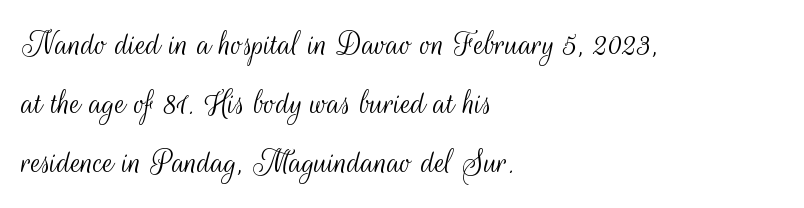
The weight would be labelled regular, book, light, or lighter still. One glance says typical: line gaps are just what's usual. Do the characters align in a grid? No, the font is proportional.
